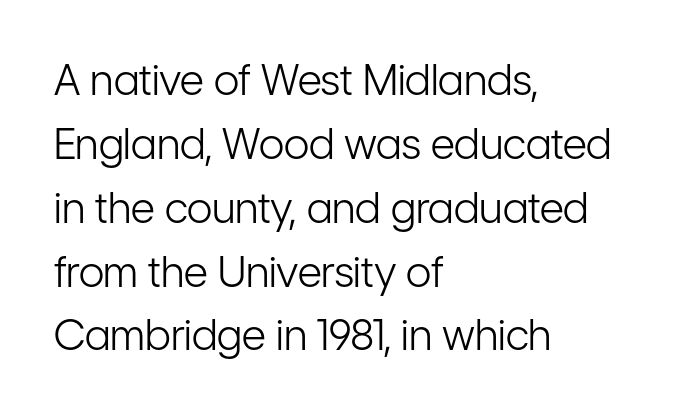
Q: Is the text bold? A: No.
Q: Is the text italic (slanted)? A: No, it is upright.
Q: Is the typeface a serif or a sans-serif typeface? A: Sans-serif.
Q: Is the text underlined? A: No.
Q: How is the paragraph aligned? A: Left-aligned.
Q: Is the spacing between letters normal or unusually wide? A: Normal.
Q: Is the spacing between lines tight, normal or loose? A: Normal.
Q: Width (condensed, normal, or wide)? A: Condensed.
Q: Stroke contrast? A: Low.
Q: x-height? A: Medium.
Q: Monospaced? A: No.
